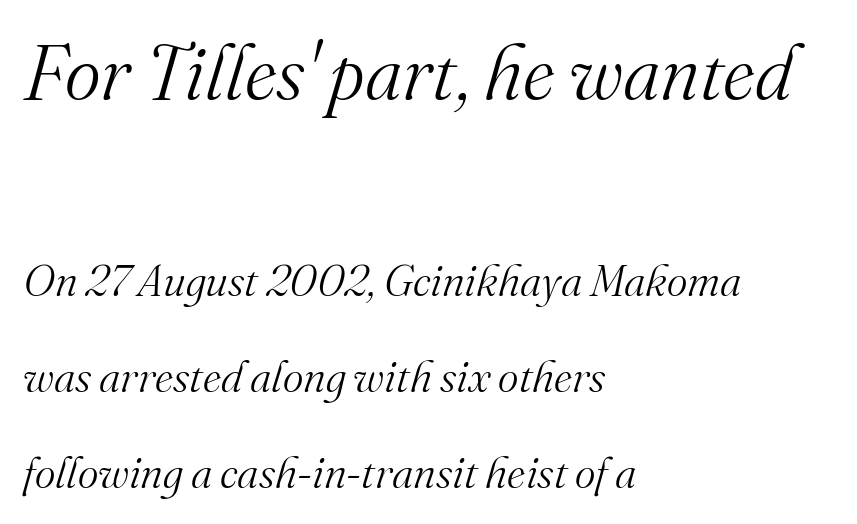
Q: Is the text bold? A: No.
Q: Is the text italic (slanted)? A: Yes, it leans right by about 16 degrees.
Q: Is the typeface a serif or a sans-serif typeface? A: Serif.
Q: Is the text underlined? A: No.
Q: How is the paragraph aligned? A: Left-aligned.
Q: Is the spacing between letters normal or unusually wide? A: Normal.
Q: Is the spacing between lines tight, normal or loose? A: Loose.
Q: Which block of text is set in a larger size, the first (top) or the second (bottom)? A: The first (top) one.
Q: Width (condensed, normal, or wide)? A: Normal.
Q: Stroke contrast? A: Medium.
Q: x-height? A: Small.
Q: Monospaced? A: No.
